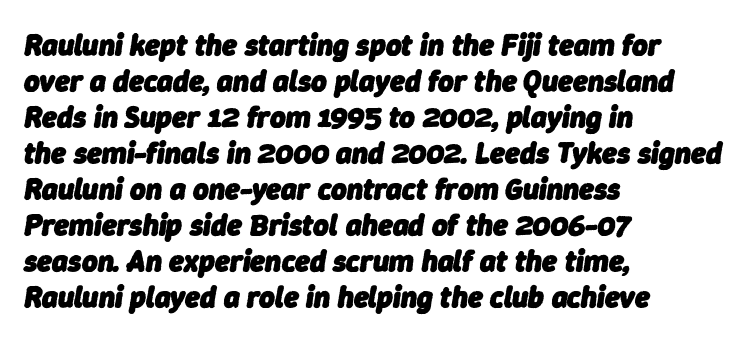
The image shows 30 px heavy type, italic (leaning right); set left-aligned, line spacing 1.2x, normal letter spacing, not underlined; low stroke contrast and a medium x-height.
